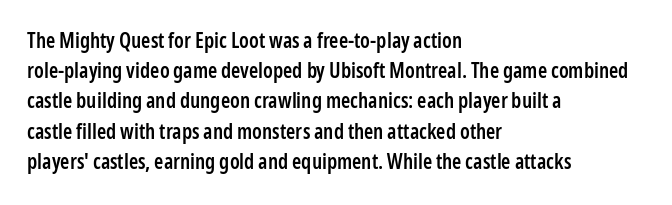
Q: Is the text bold? A: Semi-bold.
Q: Is the text italic (slanted)? A: No, it is upright.
Q: Is the text underlined? A: No.
Q: How is the paragraph aligned? A: Left-aligned.
Q: Is the spacing between letters normal or unusually wide? A: Normal.
Q: Is the spacing between lines tight, normal or loose? A: Normal.
